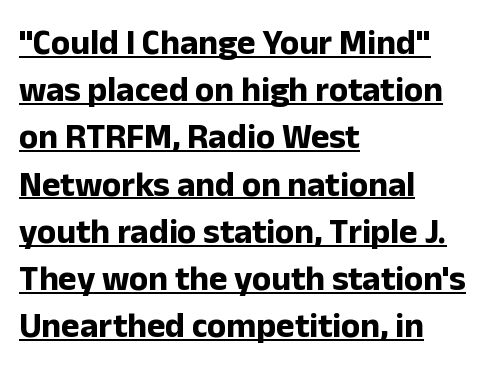
This rendering uses left alignment, leaving the right contour irregular. A typesetter would label this face a sans. How heavy is the stroke? Heavy — this is a bold. Students, observe the line beneath the letters — that is underlining.
